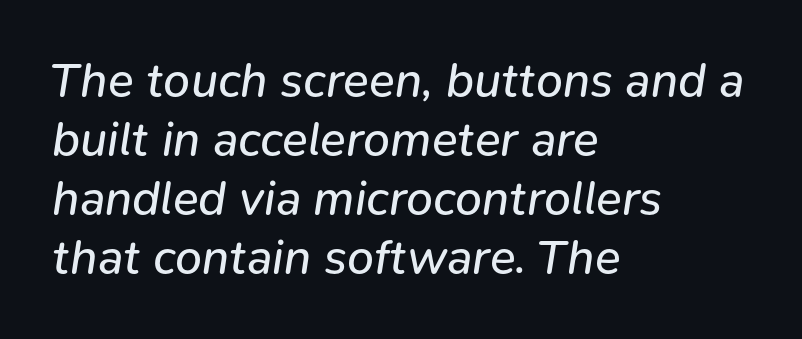
Q: Is the text bold? A: No.
Q: Is the text italic (slanted)? A: Yes, it leans right by about 9 degrees.
Q: Is the text underlined? A: No.
Q: How is the paragraph aligned? A: Left-aligned.
Q: Is the spacing between letters normal or unusually wide? A: Normal.
Q: Width (condensed, normal, or wide)? A: Normal.
Q: Stroke contrast? A: Low.
Q: x-height? A: Medium.
Q: Monospaced? A: No.
